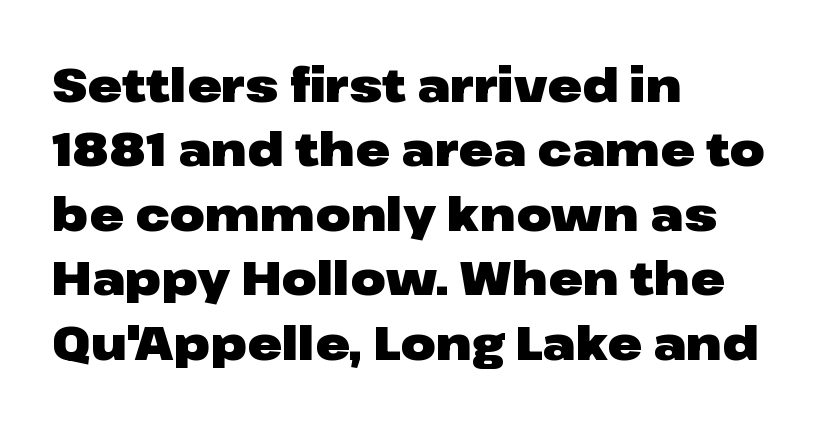
Each word holds together tightly as a unit, with standard inter-letter gaps. In CSS terms this would be text-align: left. These words are printed bold, with thick strokes throughout. Leading: standard.
